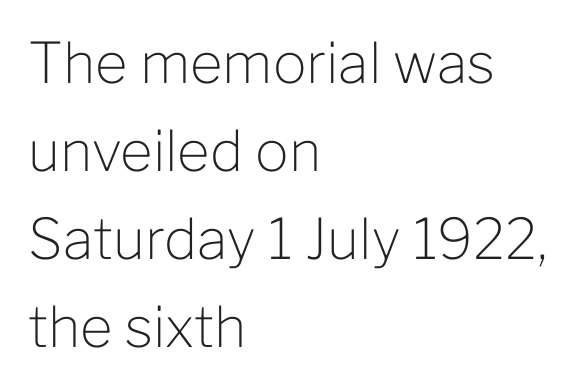
{"serif": "no", "italic": "no", "bold": "no", "weight": "light", "width": "normal", "stroke_contrast": "low", "x_height": "medium", "monospaced": "no", "underline": "no", "align": "left", "line_spacing": "normal", "line_spacing_ratio": 1.57, "letter_spacing": "normal", "letter_spacing_em": 0.0, "glyph_px": 56}
